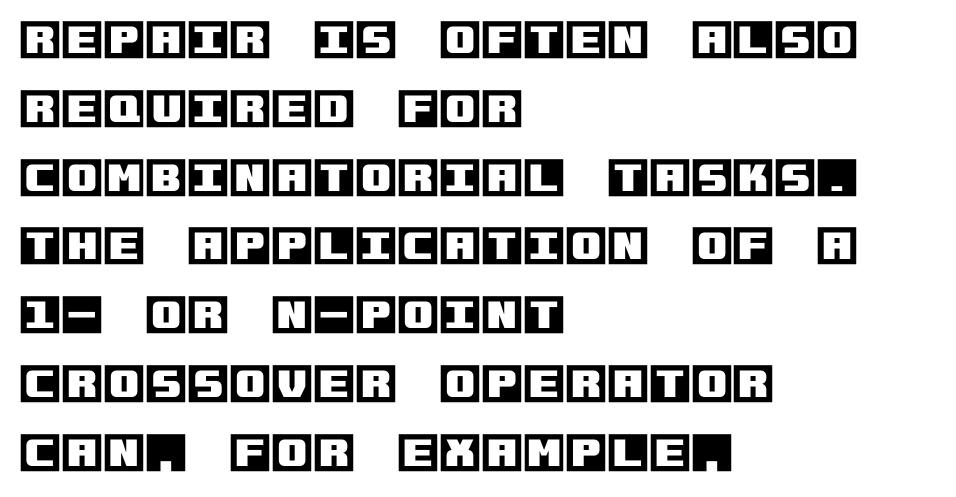
The rows are spaced the way most documents space them. These lines stack with their left ends in a neat column. Each row of text sits above clean, open space. Honestly, the letter spacing is just normal — you wouldn't notice it. Nope, not italic — everything's standing straight.
